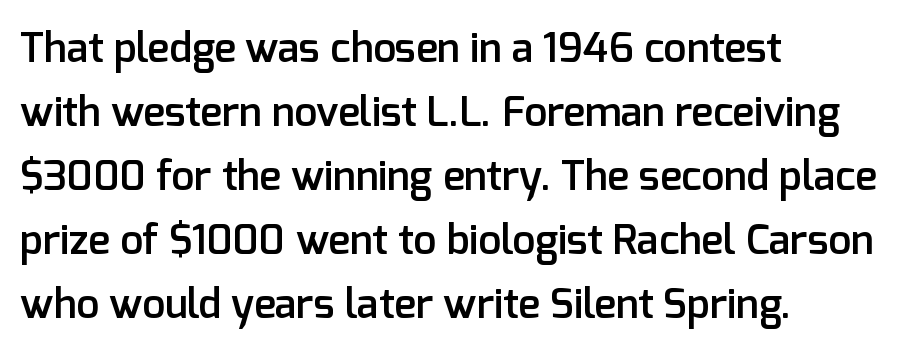
A bit beefed up — I'd call it semibold rather than bold. The compositor pushed each line to the left boundary. Style check: upright. Beneath every word, the page is bare. This sample uses plain, unmodified letter spacing.
